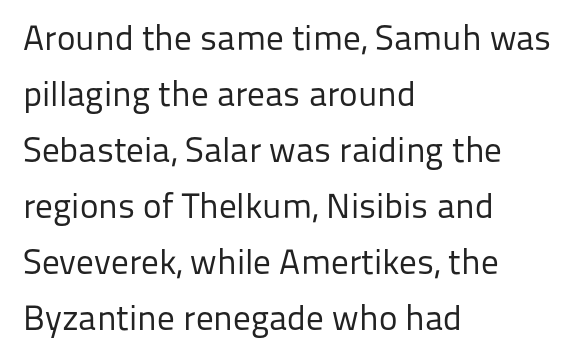
The image shows 35 px regular-weight sans-serif type, upright; set left-aligned, normal line spacing (1.6x), normal letter spacing, not underlined; low stroke contrast and a medium x-height.
